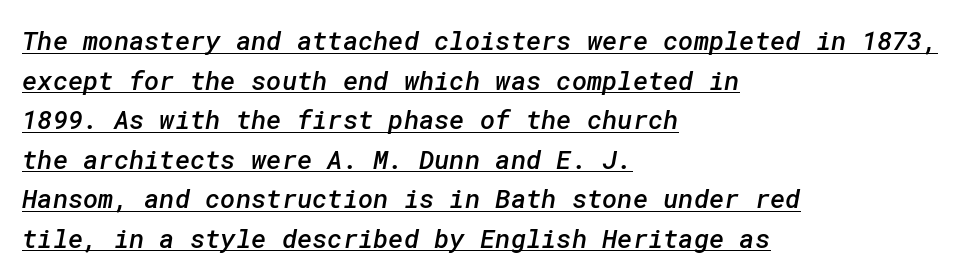
Letter spacing: default. This sample keeps an unexceptional amount of space between lines. The face used here is a semibold: visibly heavier than regular, lighter than bold. The text block is weighted toward the left margin, trailing off unevenly rightward. A typographer would call this underscored text.
